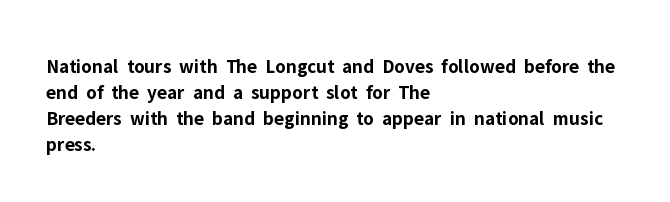
The lettering holds an erect, upright posture throughout. The text block is weighted toward the left margin, trailing off unevenly rightward. The strokes are fattened all the way to bold. Bare-footed words on every line.
